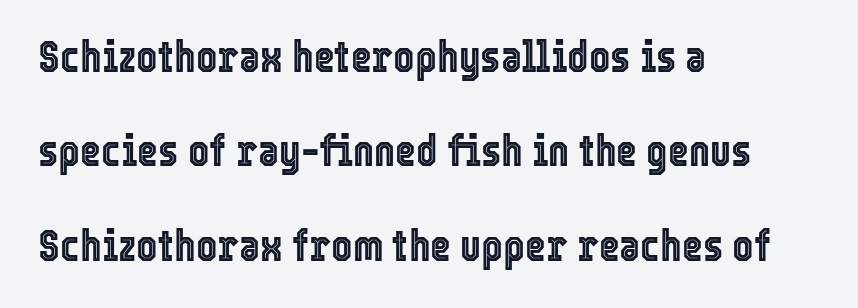
{"italic": "no", "width": "condensed", "x_height": "medium", "monospaced": "no", "underline": "no", "align": "left", "line_spacing": "loose", "line_spacing_ratio": 2.1, "letter_spacing": "normal", "letter_spacing_em": 0.0, "glyph_px": 45}
